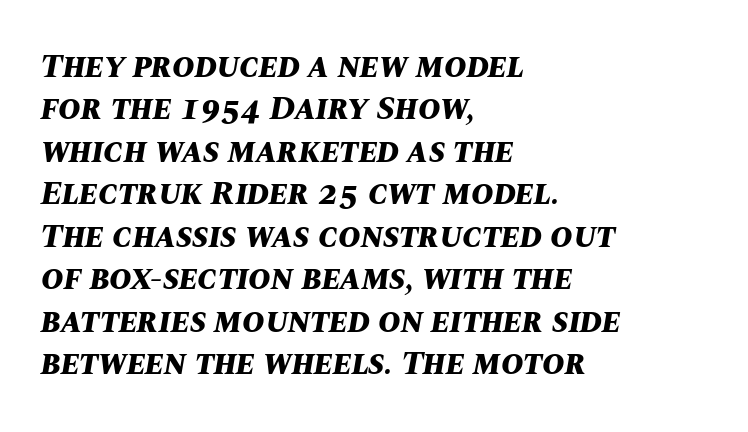
{"italic": "yes", "lean": "right", "slant_degrees": 10, "bold": "yes", "weight": "bold", "width": "normal", "stroke_contrast": "medium", "x_height": "large", "monospaced": "no", "underline": "no", "align": "left", "line_spacing": "normal", "line_spacing_ratio": 1.25, "letter_spacing": "normal", "letter_spacing_em": 0.0, "glyph_px": 34}
